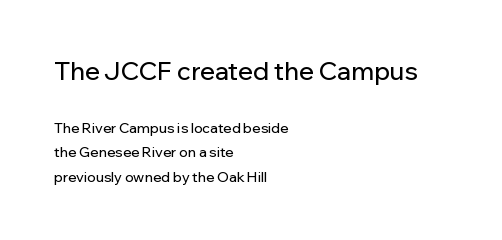
{"italic": "no", "underline": "no", "align": "left", "line_spacing_ratio": 1.75, "letter_spacing": "normal", "letter_spacing_em": 0.0, "larger_block": "first", "size_ratio": 1.79, "glyph_px": 25}
